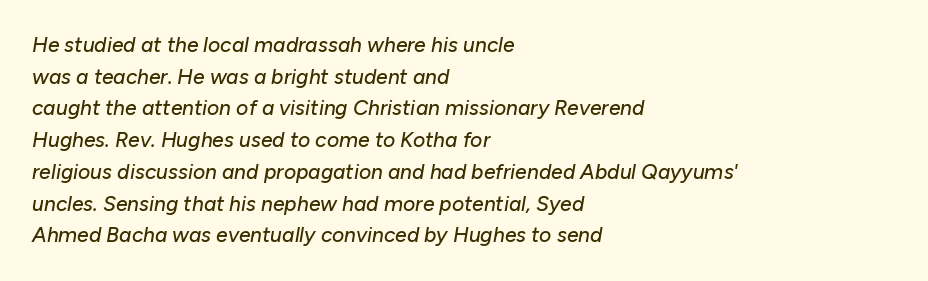
{"italic": "yes", "lean": "right", "slant_degrees": 10, "underline": "no", "align": "left", "line_spacing": "normal", "line_spacing_ratio": 1.51, "letter_spacing": "normal", "letter_spacing_em": 0.0, "glyph_px": 21}
